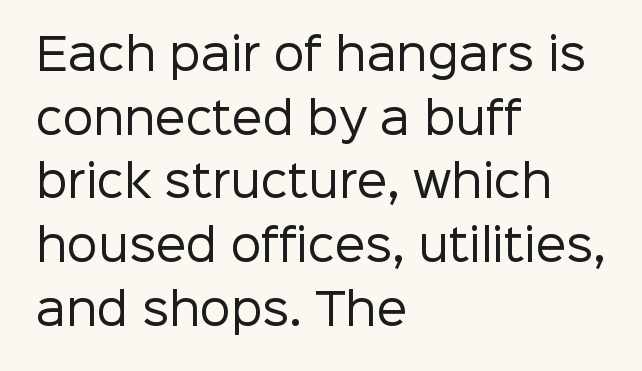
The image shows 43 px regular-weight sans-serif type, upright; set left-aligned, normal line spacing (1.48x), normal letter spacing, not underlined; low stroke contrast and a medium x-height.
